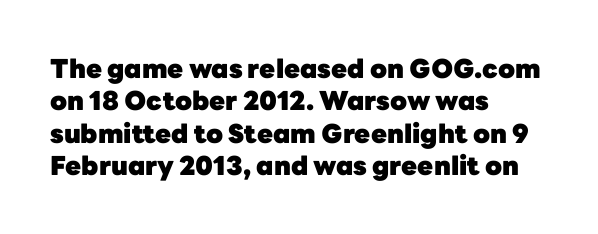
The image shows 26 px bold type, upright; set left-aligned, normal line spacing (1.25x), normal letter spacing, not underlined.
